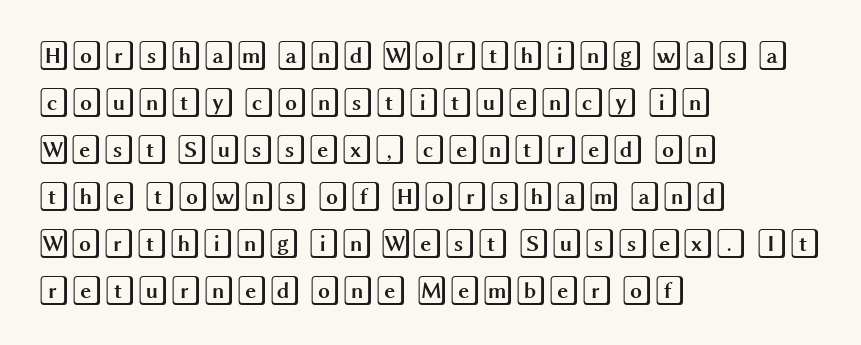
The lines in this sample share a left origin and differ only in where they stop. Baseline-to-baseline distance is the conventional proportion of letter height. Each word holds together tightly as a unit, with standard inter-letter gaps. You can tell it's not italic because the verticals are truly vertical.
